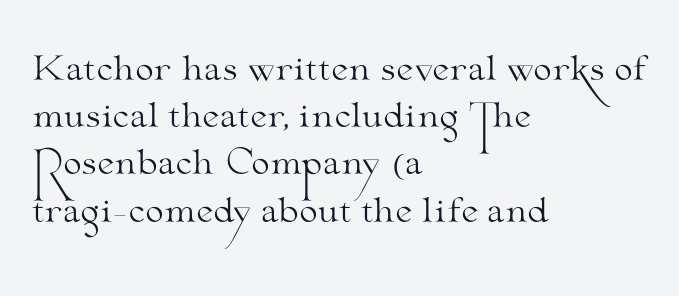
Q: Is the text bold? A: No.
Q: Is the text italic (slanted)? A: No, it is upright.
Q: Is the typeface a serif or a sans-serif typeface? A: Serif.
Q: Is the text underlined? A: No.
Q: How is the paragraph aligned? A: Left-aligned.
Q: Is the spacing between letters normal or unusually wide? A: Normal.
Q: Is the spacing between lines tight, normal or loose? A: Normal.
Q: Width (condensed, normal, or wide)? A: Wide.
Q: Stroke contrast? A: Medium.
Q: x-height? A: Small.
Q: Monospaced? A: No.
